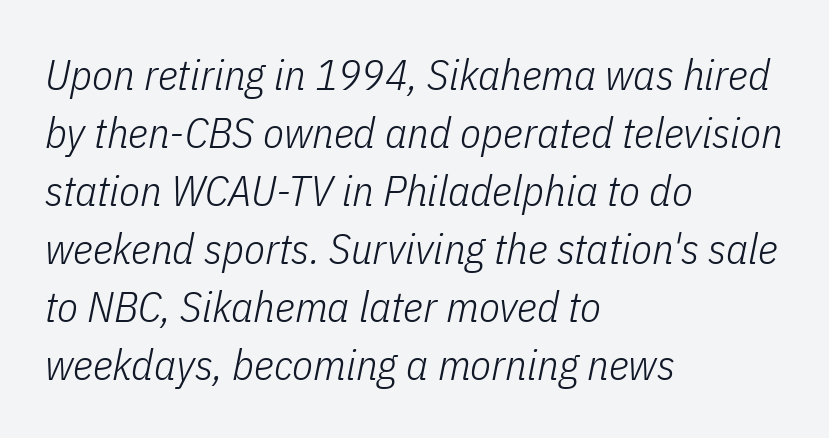
{"italic": "yes", "lean": "right", "slant_degrees": 11, "bold": "no", "weight": "light", "width": "condensed", "stroke_contrast": "low", "x_height": "medium", "monospaced": "no", "underline": "no", "align": "left", "line_spacing": "normal", "line_spacing_ratio": 1.35, "letter_spacing": "normal", "letter_spacing_em": 0.0, "glyph_px": 43}
